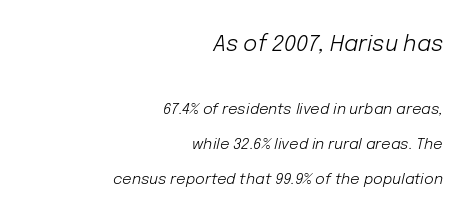
The image shows 22 px text type, italic (leaning right); set right-aligned, loose line spacing (2.34x), normal letter spacing, not underlined; the first (top) block is 1.47x larger.
